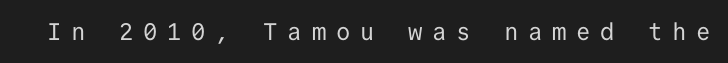
{"italic": "no", "bold": "no", "underline": "no", "letter_spacing": "wide", "letter_spacing_em": 0.4, "glyph_px": 24}
